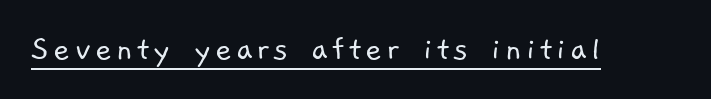
Q: Is the text bold? A: No.
Q: Is the typeface a serif or a sans-serif typeface? A: Sans-serif.
Q: Is the text underlined? A: Yes.
Q: Width (condensed, normal, or wide)? A: Normal.
Q: Stroke contrast? A: Low.
Q: x-height? A: Medium.
Q: Monospaced? A: No.
